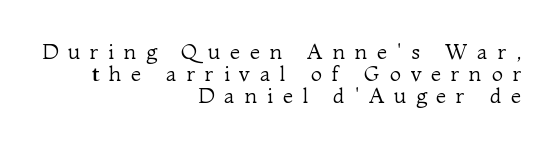
Q: Is the text bold? A: No.
Q: Is the text italic (slanted)? A: No, it is upright.
Q: Is the text underlined? A: No.
Q: How is the paragraph aligned? A: Right-aligned.
Q: Is the spacing between letters normal or unusually wide? A: Unusually wide.
Q: Is the spacing between lines tight, normal or loose? A: Tight.
